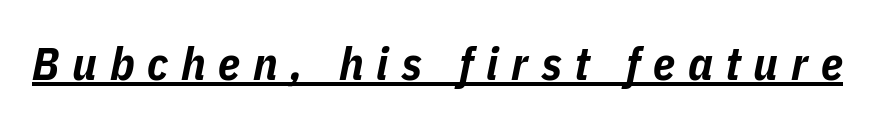
{"italic": "yes", "lean": "right", "slant_degrees": 11, "bold": "yes", "weight": "bold", "width": "condensed", "stroke_contrast": "low", "x_height": "medium", "monospaced": "no", "underline": "yes", "letter_spacing": "wide", "letter_spacing_em": 0.28, "glyph_px": 46}
